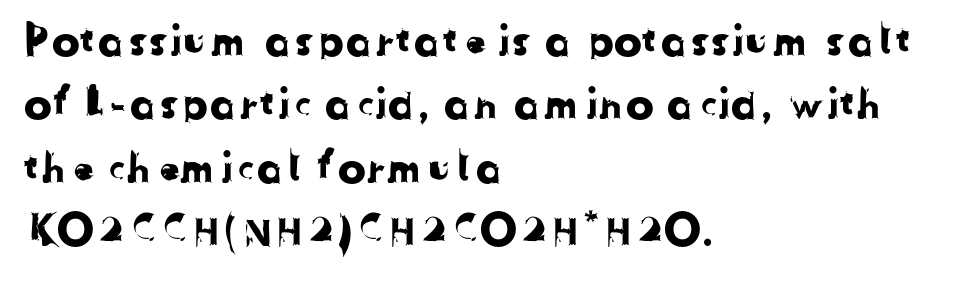
{"serif": "no", "width": "normal", "stroke_contrast": "low", "x_height": "medium", "monospaced": "no", "underline": "no", "align": "left", "line_spacing": "normal", "line_spacing_ratio": 1.51, "letter_spacing": "normal", "letter_spacing_em": 0.0, "glyph_px": 42}
